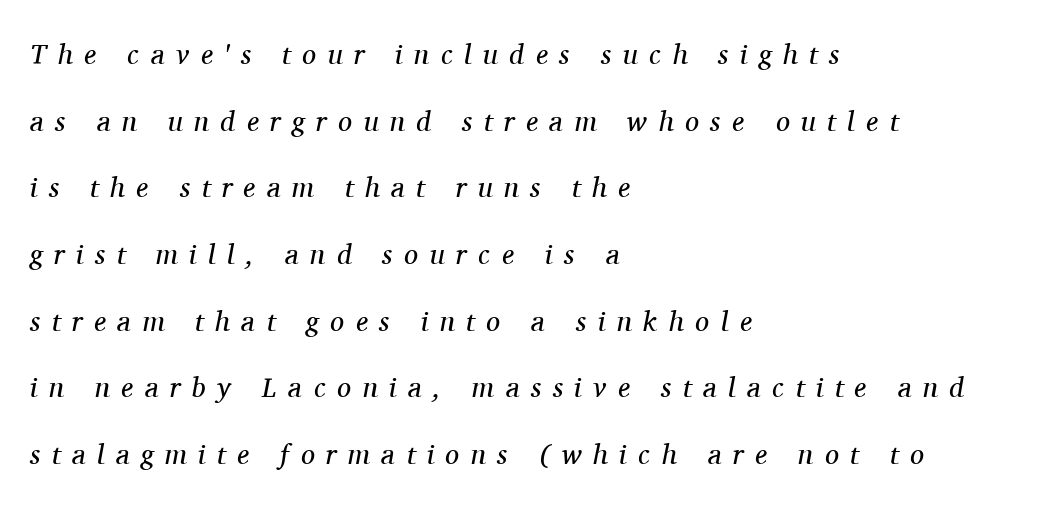
The tracking jumps out immediately: characters are airy and widely separated. A great deal of white space separates one row of letters from the next. The face looks like a standard text weight, possibly lighter. A serif font was chosen for this passage. The rendering uses natural spacing where letterforms have individual widths. Line starts are locked; line ends wander.
